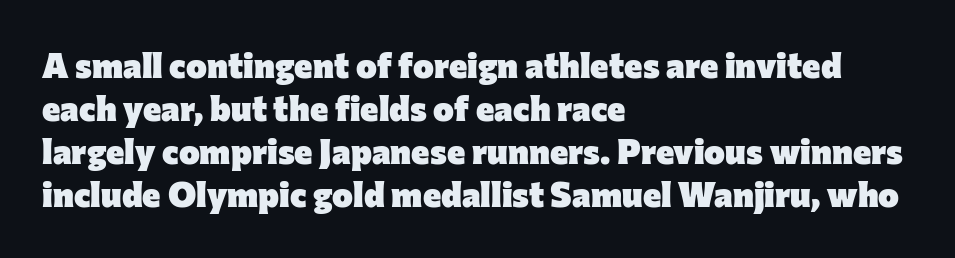
Heavy-handed strokes throughout: this text is bold. Each line starts at the same left margin while the right side varies. The font family rendered here belongs to the sans-serif group. A clean baseline with only descenders dipping below it. It's the straight-up-and-down kind of type.
